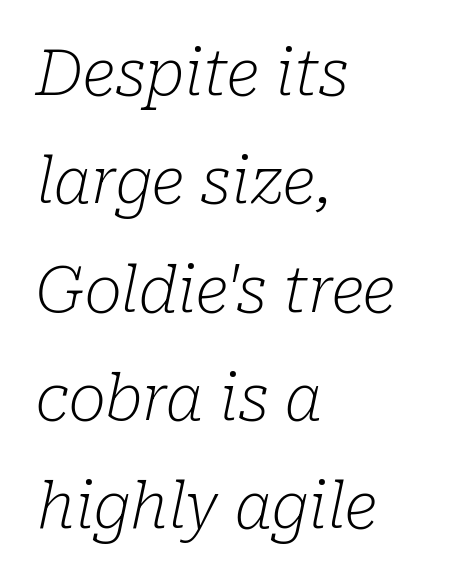
The image shows 63 px light serif type, italic (leaning right); set left-aligned, line spacing 1.72x, normal letter spacing, not underlined; low stroke contrast and a medium x-height.
